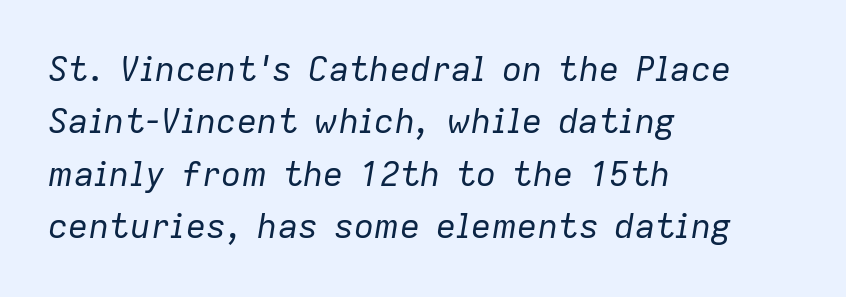
Q: Is the text bold? A: No.
Q: Is the text italic (slanted)? A: Yes, it leans right by about 9 degrees.
Q: Is the text underlined? A: No.
Q: How is the paragraph aligned? A: Left-aligned.
Q: Is the spacing between letters normal or unusually wide? A: Normal.
Q: Is the spacing between lines tight, normal or loose? A: Normal.
Q: Width (condensed, normal, or wide)? A: Normal.
Q: Stroke contrast? A: Low.
Q: x-height? A: Medium.
Q: Monospaced? A: No.
